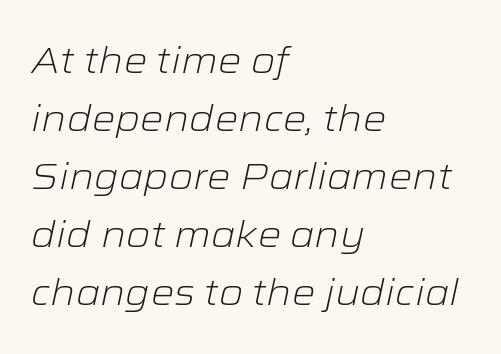
Q: Is the text bold? A: No.
Q: Is the text italic (slanted)? A: Yes, it leans right by about 12 degrees.
Q: Is the text underlined? A: No.
Q: How is the paragraph aligned? A: Left-aligned.
Q: Is the spacing between letters normal or unusually wide? A: Normal.
Q: Is the spacing between lines tight, normal or loose? A: Normal.
Q: Width (condensed, normal, or wide)? A: Wide.
Q: Stroke contrast? A: Low.
Q: x-height? A: Medium.
Q: Monospaced? A: No.
